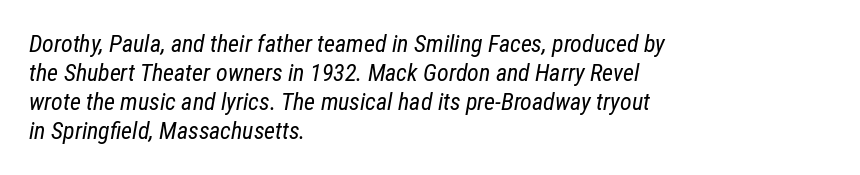
The type is set solid horizontally, with unmodified tracking. The strip under each line holds only bare page. This reads as an unemphasized weight, regular at the heaviest. Line beginnings align vertically; line endings do not. Quick note: italic.
